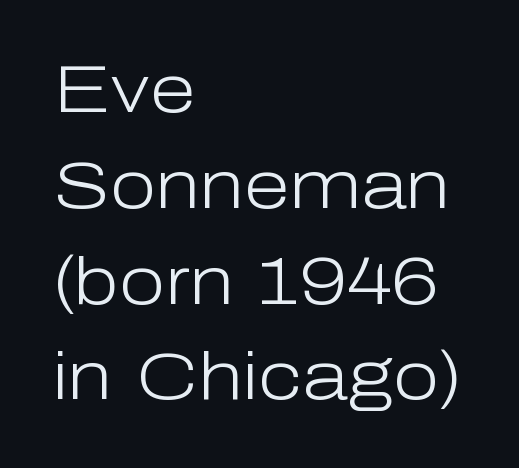
The rendering uses natural spacing where letterforms have individual widths. The space beneath each line is pristine and unruled. Designer's note — italics off, roman on. What kind of face is this? One without serifs — a sans. What's the leading like? Ordinary, nothing unusual. The strokes are not fattened; the text isn't bold.
